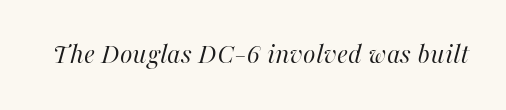
The image shows 29 px regular-weight type, italic (leaning right); set normal letter spacing, not underlined; high stroke contrast and a medium x-height.
